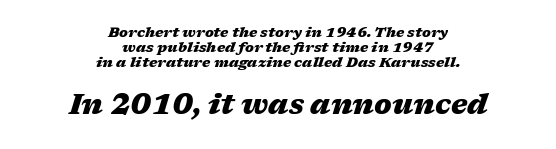
{"italic": "yes", "lean": "right", "slant_degrees": 17, "bold": "yes", "weight": "heavy", "width": "wide", "stroke_contrast": "medium", "x_height": "medium", "monospaced": "no", "underline": "no", "align": "center", "line_spacing": "tight", "line_spacing_ratio": 1.07, "letter_spacing": "normal", "letter_spacing_em": 0.0, "larger_block": "second", "size_ratio": 2.0, "glyph_px": 28}
